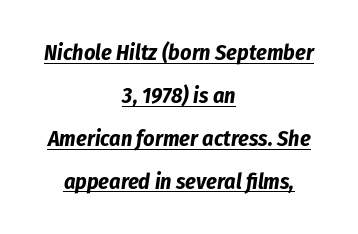
{"italic": "yes", "lean": "right", "slant_degrees": 8, "bold": "yes", "underline": "yes", "align": "center", "line_spacing": "loose", "line_spacing_ratio": 1.95, "letter_spacing": "normal", "letter_spacing_em": 0.0, "glyph_px": 22}
